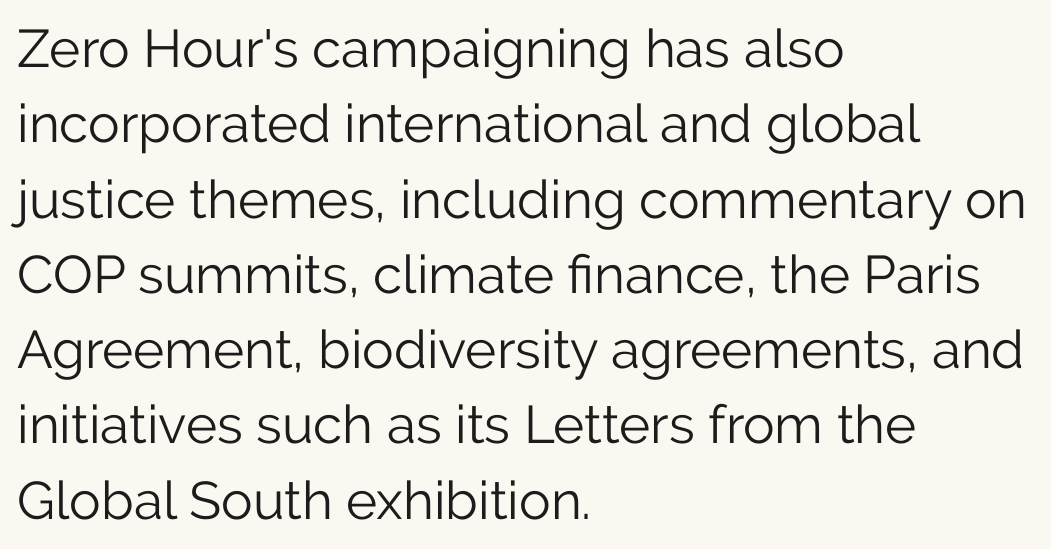
{"serif": "no", "italic": "no", "bold": "no", "weight": "light", "width": "normal", "stroke_contrast": "low", "x_height": "medium", "monospaced": "no", "underline": "no", "align": "left", "line_spacing": "normal", "line_spacing_ratio": 1.42, "letter_spacing": "normal", "letter_spacing_em": 0.0, "glyph_px": 53}
